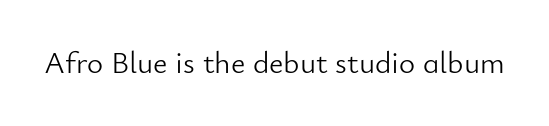
{"serif": "no", "italic": "no", "bold": "no", "weight": "light", "width": "normal", "stroke_contrast": "low", "x_height": "small", "monospaced": "no", "underline": "no", "letter_spacing": "normal", "letter_spacing_em": 0.0, "glyph_px": 31}
